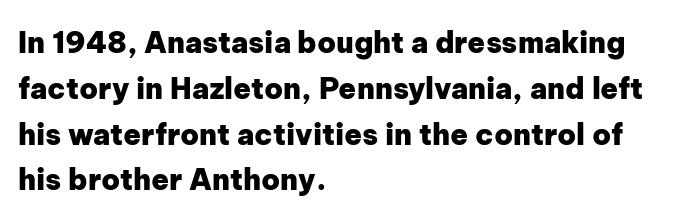
{"serif": "no", "italic": "no", "bold": "yes", "weight": "heavy", "width": "normal", "stroke_contrast": "low", "x_height": "medium", "monospaced": "no", "underline": "no", "align": "left", "line_spacing": "normal", "line_spacing_ratio": 1.58, "letter_spacing": "normal", "letter_spacing_em": 0.0, "glyph_px": 29}
